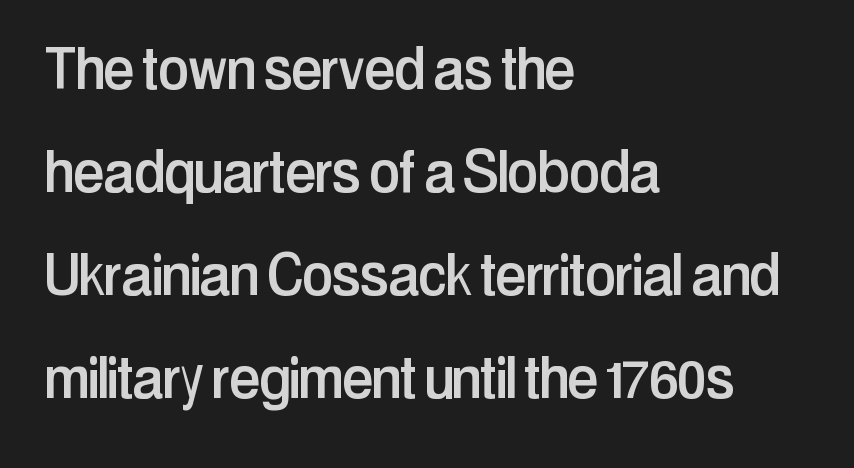
Q: Is the text italic (slanted)? A: No, it is upright.
Q: Is the typeface a serif or a sans-serif typeface? A: Sans-serif.
Q: Is the text underlined? A: No.
Q: How is the paragraph aligned? A: Left-aligned.
Q: Is the spacing between letters normal or unusually wide? A: Normal.
Q: Is the spacing between lines tight, normal or loose? A: Normal.
Q: Width (condensed, normal, or wide)? A: Condensed.
Q: Stroke contrast? A: Low.
Q: x-height? A: Medium.
Q: Monospaced? A: No.
